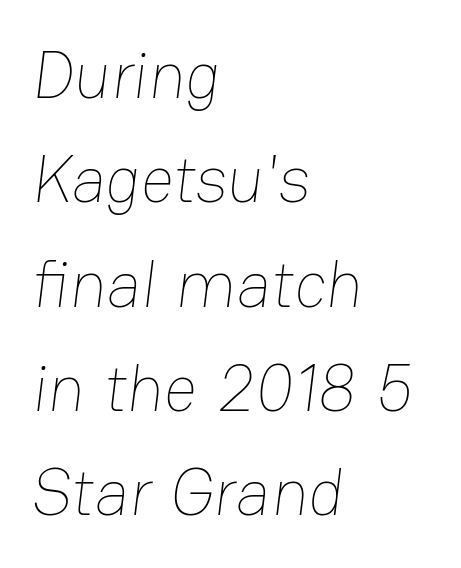
{"bold": "no", "weight": "thin", "width": "normal", "stroke_contrast": "low", "x_height": "medium", "monospaced": "no", "underline": "no", "align": "left", "line_spacing": "normal", "line_spacing_ratio": 1.58, "letter_spacing": "normal", "letter_spacing_em": 0.0, "glyph_px": 66}
